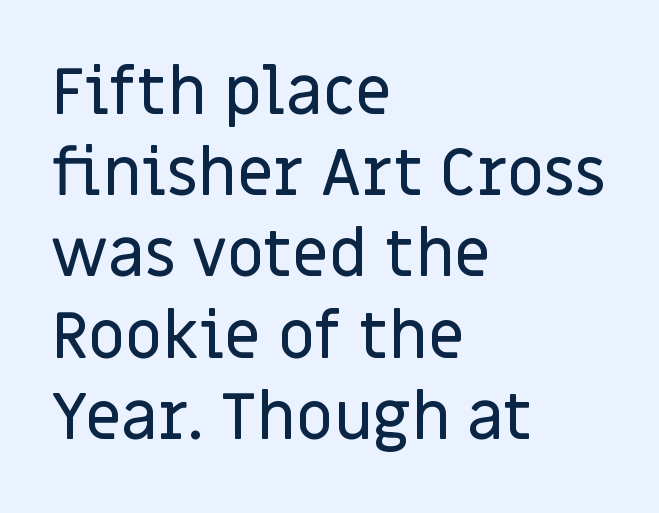
{"serif": "no", "italic": "no", "width": "normal", "stroke_contrast": "low", "x_height": "large", "monospaced": "no", "underline": "no", "align": "left", "line_spacing": "normal", "line_spacing_ratio": 1.25, "letter_spacing": "normal", "letter_spacing_em": 0.0, "glyph_px": 65}
